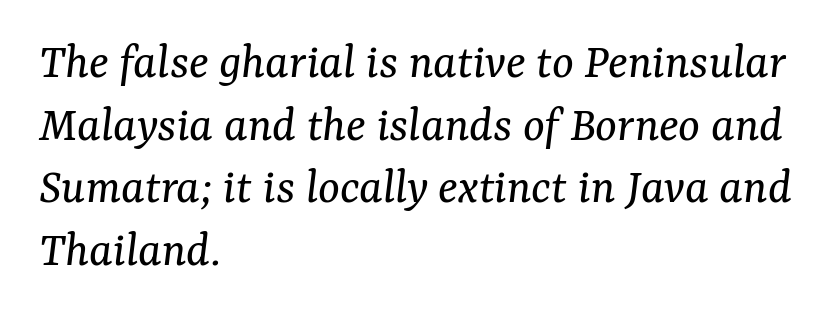
Look at the tracking — it's just the regular setting, nothing added. The axis of the letterforms is tilted away from vertical. Here the designer chose a conventional face with non-uniform glyph widths. Each letter's strokes conclude with small projecting serifs. No letter is thick-stroked: the sample isn't bold.
